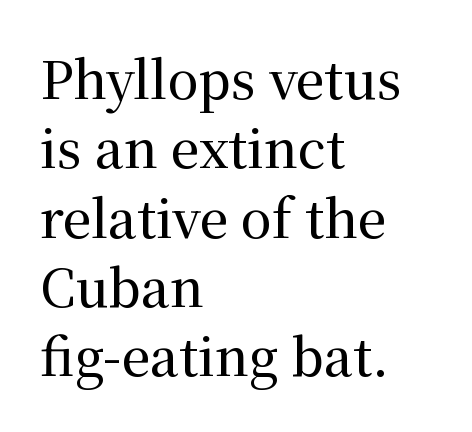
Clear beneath every line of the passage. Regular leading. Left-aligned paragraph, ragged on the right. Nope, not italic — everything's standing straight. The type is set solid horizontally, with unmodified tracking. Looks like regular typesetting: each glyph gets only the width it needs.
